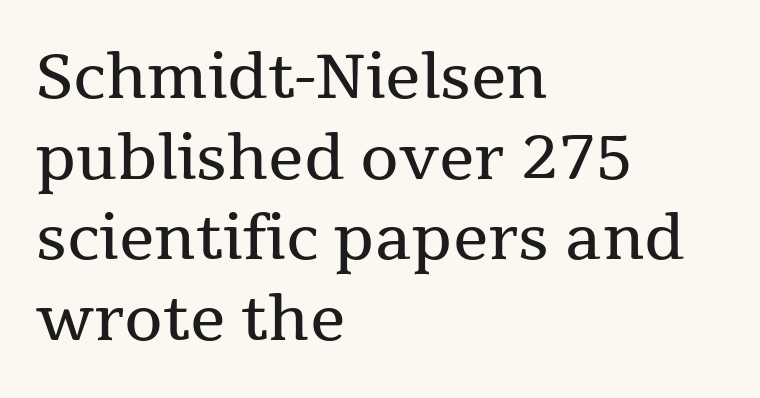
Alignment: flush left. Beneath every word, the page is bare. This block has exactly the height ordinary leading produces. Here the designer chose a conventional face with non-uniform glyph widths. The passage shown is not bold in any degree. The letters sit at their default tracking, neither squeezed nor spread.
